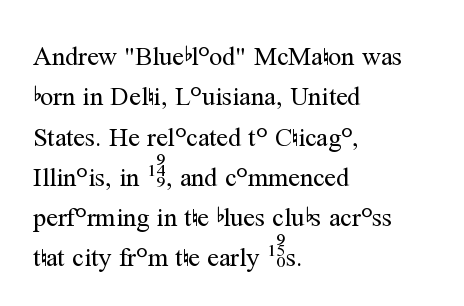
Check the space under the baseline: it is left empty. The type sits square on the baseline with zero lean. Line spacing here is normal. Casual observation: everything's shoved over to the left. Honestly, the letter spacing is just normal — you wouldn't notice it.
